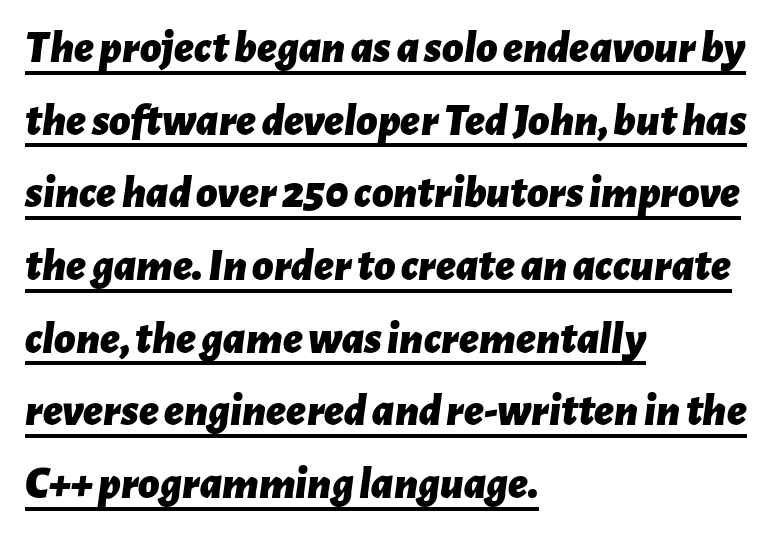
Q: Is the text bold? A: Yes.
Q: Is the text italic (slanted)? A: Yes, it leans right by about 7 degrees.
Q: Is the text underlined? A: Yes.
Q: How is the paragraph aligned? A: Left-aligned.
Q: Is the spacing between letters normal or unusually wide? A: Normal.
Q: Is the spacing between lines tight, normal or loose? A: Normal.
Q: Width (condensed, normal, or wide)? A: Normal.
Q: Stroke contrast? A: Low.
Q: x-height? A: Medium.
Q: Monospaced? A: No.
